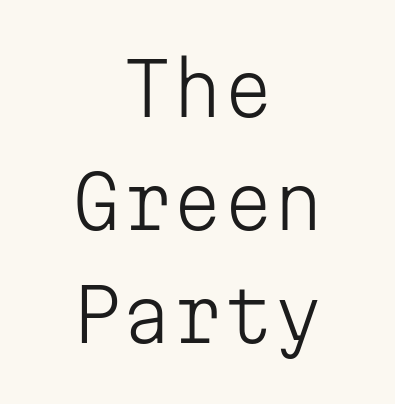
Q: Is the text bold? A: No.
Q: Is the text italic (slanted)? A: No, it is upright.
Q: Is the typeface a serif or a sans-serif typeface? A: Sans-serif.
Q: Is the text underlined? A: No.
Q: How is the paragraph aligned? A: Centered.
Q: Is the spacing between letters normal or unusually wide? A: Normal.
Q: Is the spacing between lines tight, normal or loose? A: Normal.
Q: Width (condensed, normal, or wide)? A: Normal.
Q: Stroke contrast? A: Low.
Q: x-height? A: Medium.
Q: Monospaced? A: Yes.
